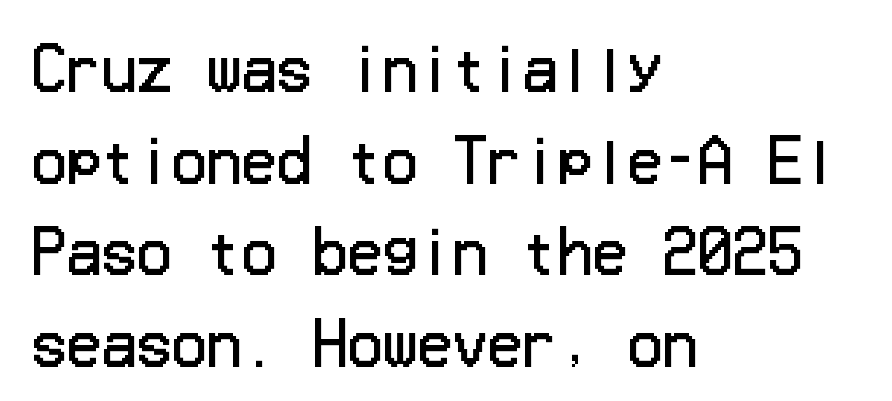
The image shows 58 px regular-weight sans-serif type, upright; set left-aligned, normal line spacing (1.58x), normal letter spacing, not underlined; low stroke contrast and a medium x-height.
